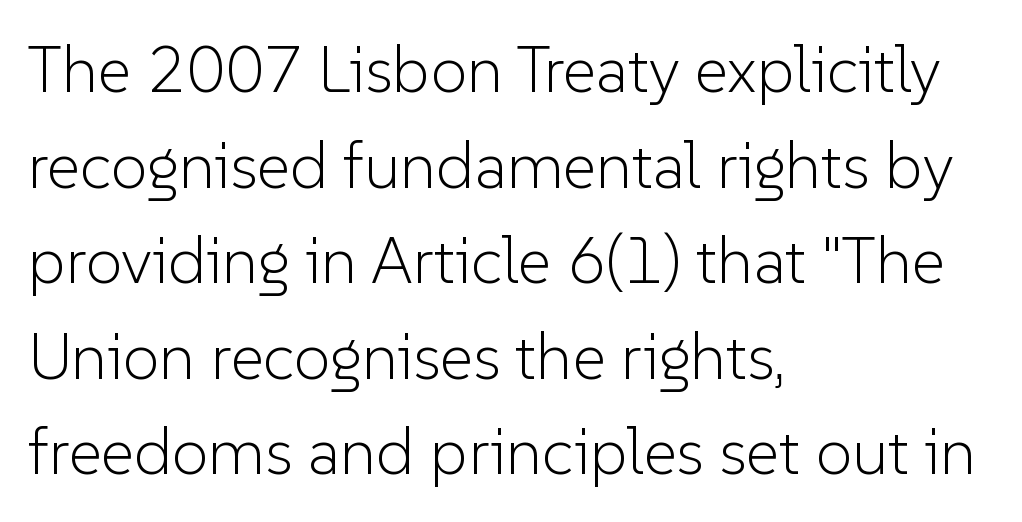
Vertical stems look standard width or narrower in stroke. The characters display no serif detailing; their extremities are plain. The text block is weighted toward the left margin, trailing off unevenly rightward. Descenders hang freely into open space. Line spacing here is normal.
